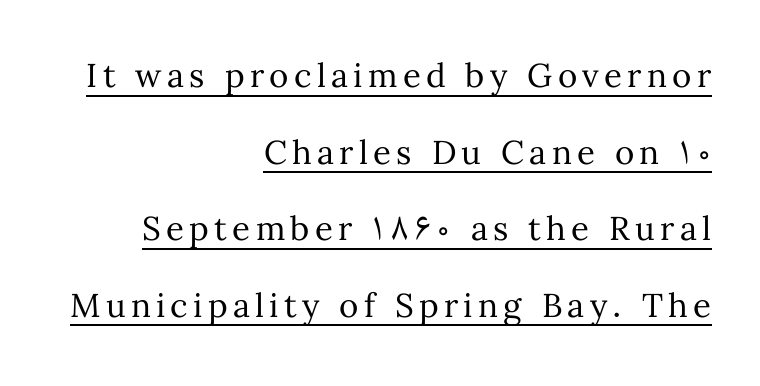
The specimen reads as upright at a glance. Each letter keeps its own natural width here, so spacing adapts to shape. Line spacing here is loose. The weight would be labelled regular, book, light, or lighter still. The rendered words wear a rule along their underside. Which margin do the lines hug? The right one — the left edge is uneven.
